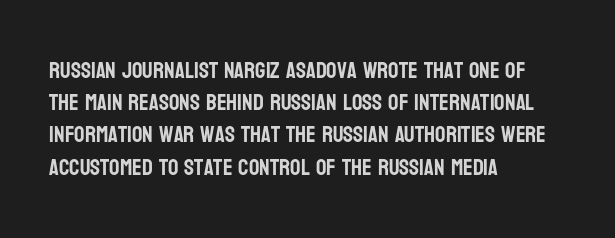
Q: Is the text italic (slanted)? A: No, it is upright.
Q: Is the text underlined? A: No.
Q: How is the paragraph aligned? A: Left-aligned.
Q: Is the spacing between letters normal or unusually wide? A: Normal.
Q: Is the spacing between lines tight, normal or loose? A: Normal.
